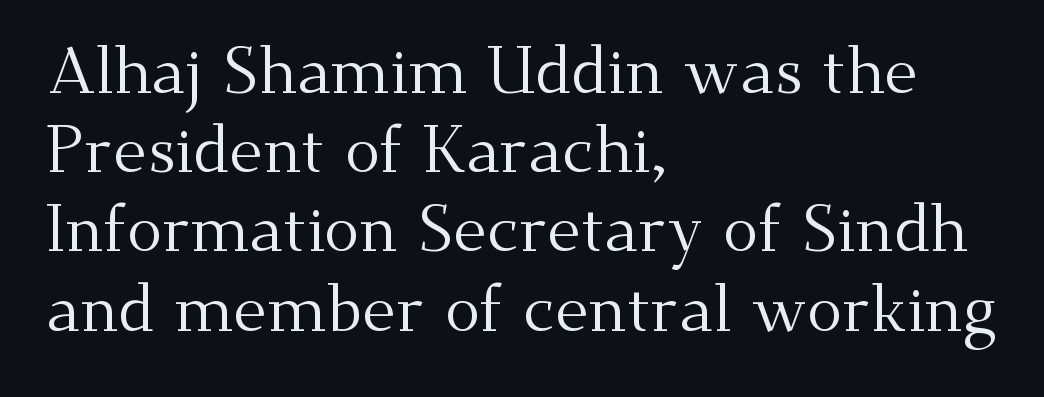
The space beneath each line is pristine and unruled. A roman cut, with each character standing at attention. Does extra space separate the letters? No, they use regular spacing. A classic flush-left, rag-right setting is used for this passage. The designer went with a serif here, giving each stem small feet. Each stroke keeps to a modest, everyday thickness or less.
